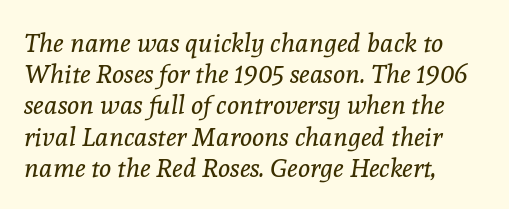
The image shows 26 px text type, italic (leaning right); set left-aligned, line spacing 1.2x, normal letter spacing, not underlined.
